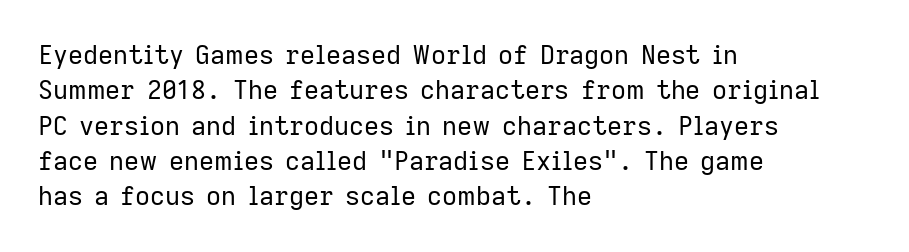
Vertically, the passage feels balanced, rows spaced as you'd expect. No italicization has been applied; the sample stays upright. A bare baseline throughout the passage. Think standard paragraph weight, or any step lighter than that.
